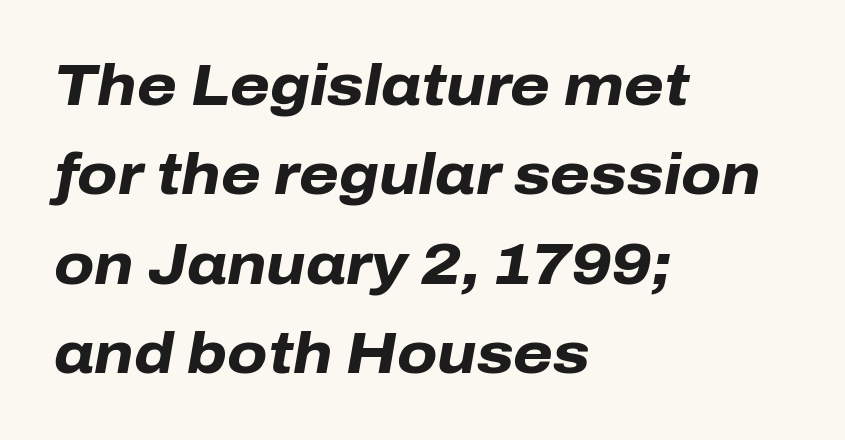
{"italic": "yes", "lean": "right", "slant_degrees": 10, "bold": "yes", "weight": "heavy", "width": "normal", "stroke_contrast": "low", "x_height": "medium", "monospaced": "no", "underline": "no", "align": "left", "line_spacing": "normal", "line_spacing_ratio": 1.57, "letter_spacing": "normal", "letter_spacing_em": 0.0, "glyph_px": 57}
